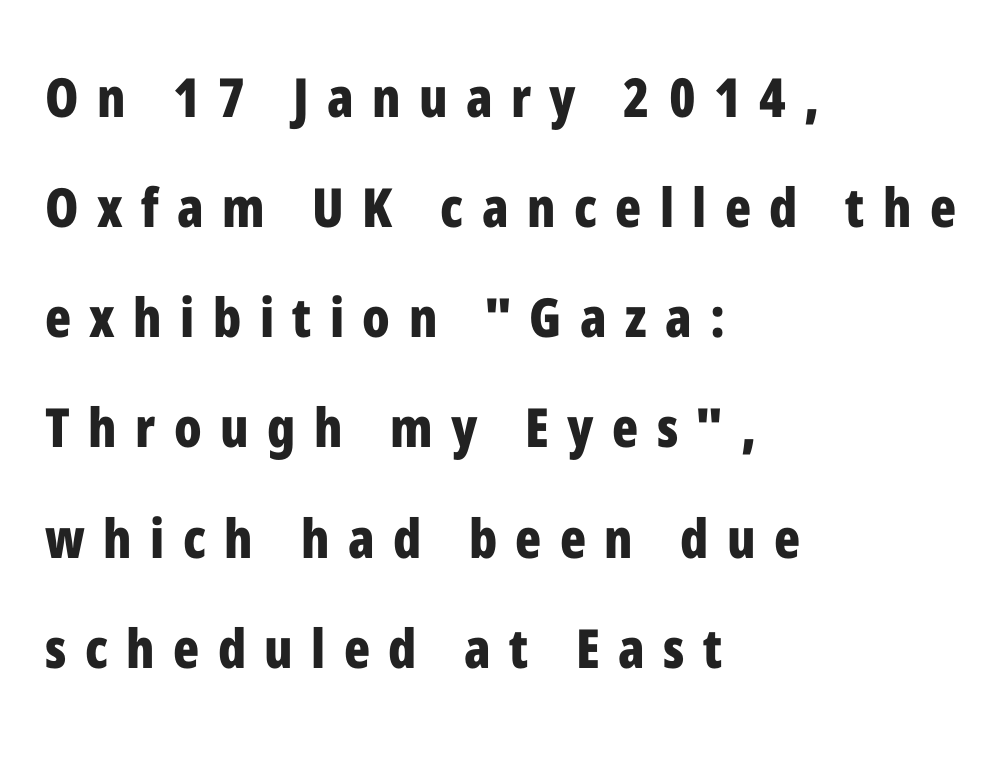
Check the space under the baseline: it is left empty. If you drew a line through each stem, it would be perfectly vertical. Caption: bold face, heavy strokes. The passage shown is typeset with a sans-serif family. Loosely led — the rows are spread out. Note the varied advance widths — an 'i' is clearly narrower than an 'm'.
